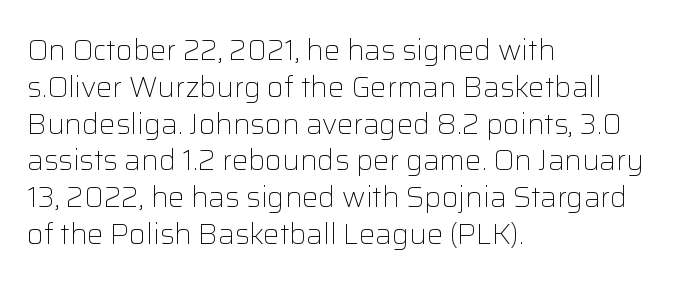
Q: Is the text bold? A: No.
Q: Is the text italic (slanted)? A: No, it is upright.
Q: Is the typeface a serif or a sans-serif typeface? A: Sans-serif.
Q: Is the text underlined? A: No.
Q: How is the paragraph aligned? A: Left-aligned.
Q: Is the spacing between letters normal or unusually wide? A: Normal.
Q: Is the spacing between lines tight, normal or loose? A: Normal.
Q: Width (condensed, normal, or wide)? A: Normal.
Q: Stroke contrast? A: Low.
Q: x-height? A: Medium.
Q: Monospaced? A: No.
